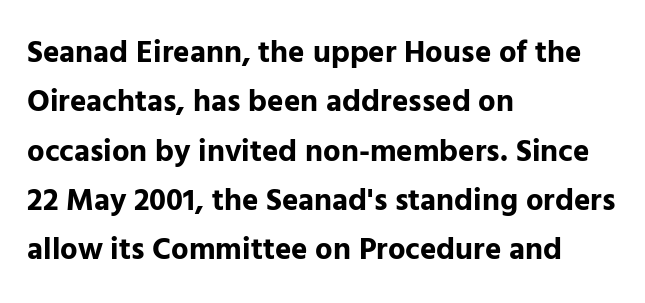
{"serif": "no", "italic": "no", "bold": "yes", "weight": "bold", "width": "normal", "stroke_contrast": "low", "x_height": "medium", "monospaced": "no", "underline": "no", "align": "left", "line_spacing": "normal", "line_spacing_ratio": 1.59, "letter_spacing": "normal", "letter_spacing_em": 0.0, "glyph_px": 31}
